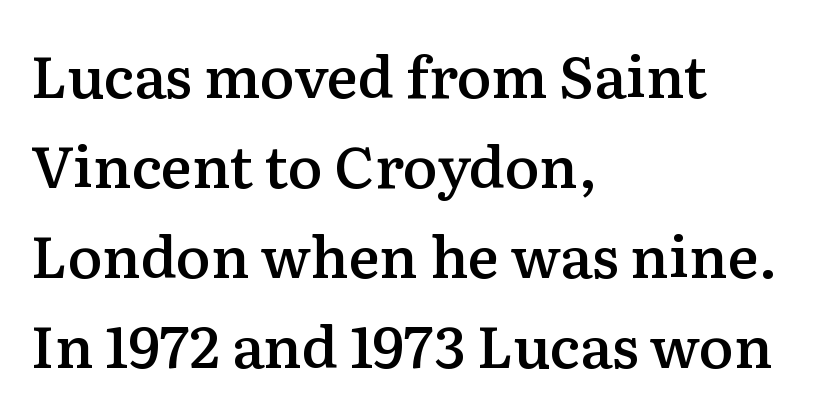
Q: Is the text bold? A: Semi-bold.
Q: Is the text italic (slanted)? A: No, it is upright.
Q: Is the typeface a serif or a sans-serif typeface? A: Serif.
Q: Is the text underlined? A: No.
Q: How is the paragraph aligned? A: Left-aligned.
Q: Is the spacing between letters normal or unusually wide? A: Normal.
Q: Is the spacing between lines tight, normal or loose? A: Normal.
Q: Width (condensed, normal, or wide)? A: Normal.
Q: Stroke contrast? A: Medium.
Q: x-height? A: Medium.
Q: Monospaced? A: No.
